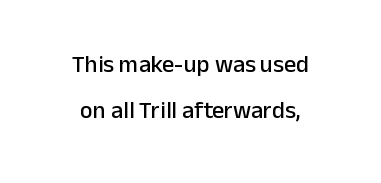
Q: Is the text italic (slanted)? A: No, it is upright.
Q: Is the text underlined? A: No.
Q: How is the paragraph aligned? A: Centered.
Q: Is the spacing between letters normal or unusually wide? A: Normal.
Q: Is the spacing between lines tight, normal or loose? A: Loose.
